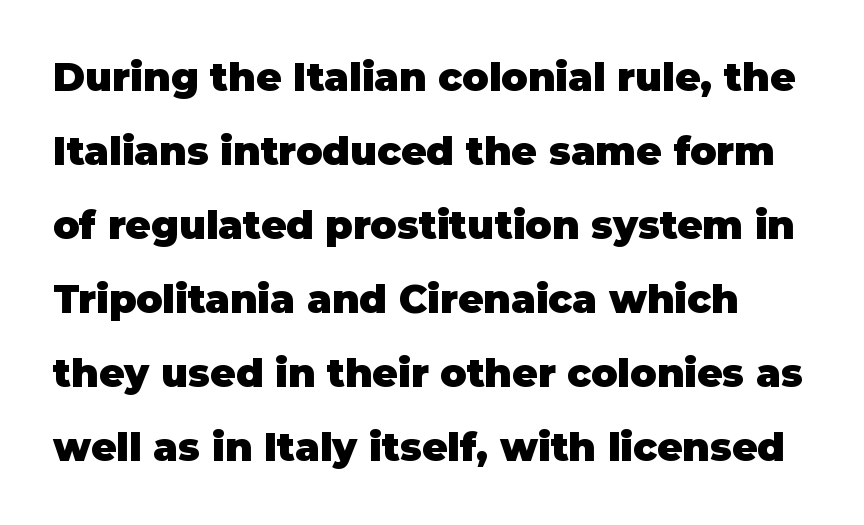
Q: Is the text bold? A: Yes.
Q: Is the text italic (slanted)? A: No, it is upright.
Q: Is the typeface a serif or a sans-serif typeface? A: Sans-serif.
Q: Is the text underlined? A: No.
Q: Is the spacing between letters normal or unusually wide? A: Normal.
Q: Is the spacing between lines tight, normal or loose? A: Loose.
Q: Width (condensed, normal, or wide)? A: Normal.
Q: Stroke contrast? A: Low.
Q: x-height? A: Large.
Q: Monospaced? A: No.
